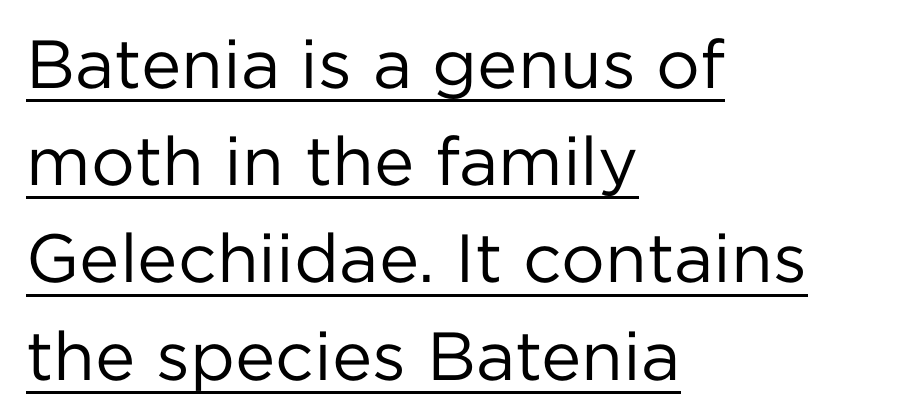
The image shows 68 px regular-weight sans-serif type, upright; set left-aligned, normal line spacing (1.43x), normal letter spacing, underlined; low stroke contrast and a medium x-height.
